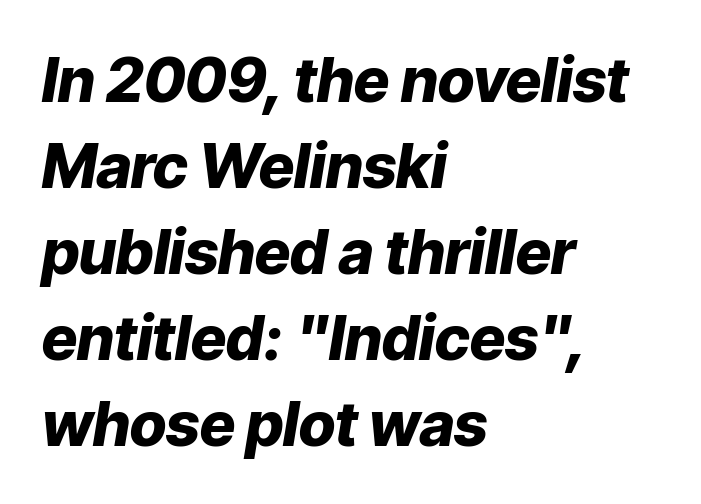
{"italic": "yes", "lean": "right", "slant_degrees": 9, "bold": "yes", "weight": "heavy", "width": "normal", "stroke_contrast": "low", "x_height": "medium", "monospaced": "no", "underline": "no", "align": "left", "line_spacing": "normal", "line_spacing_ratio": 1.41, "letter_spacing": "normal", "letter_spacing_em": 0.0, "glyph_px": 61}
